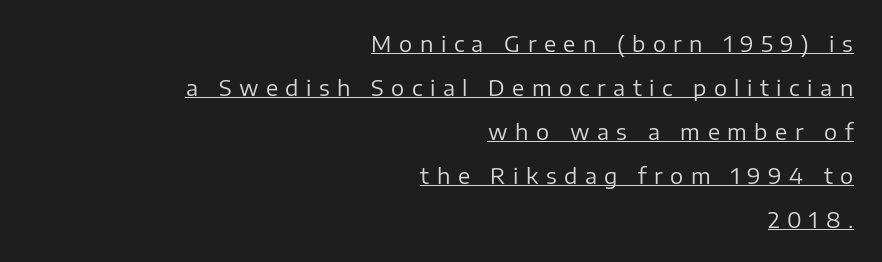
{"italic": "no", "bold": "no", "underline": "yes", "align": "right", "line_spacing": "loose", "line_spacing_ratio": 2.0, "letter_spacing": "wide", "letter_spacing_em": 0.34, "glyph_px": 22}
